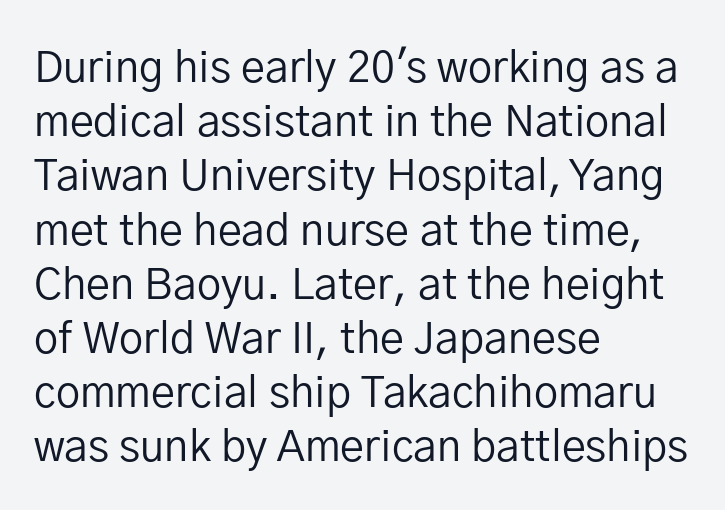
Q: Is the text bold? A: No.
Q: Is the text italic (slanted)? A: No, it is upright.
Q: Is the typeface a serif or a sans-serif typeface? A: Sans-serif.
Q: Is the text underlined? A: No.
Q: How is the paragraph aligned? A: Left-aligned.
Q: Is the spacing between letters normal or unusually wide? A: Normal.
Q: Is the spacing between lines tight, normal or loose? A: Normal.
Q: Width (condensed, normal, or wide)? A: Normal.
Q: Stroke contrast? A: Low.
Q: x-height? A: Medium.
Q: Monospaced? A: No.
